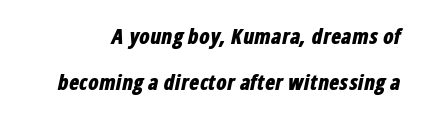
{"italic": "yes", "lean": "right", "slant_degrees": 12, "bold": "yes", "underline": "no", "line_spacing": "loose", "line_spacing_ratio": 2.2, "letter_spacing": "normal", "letter_spacing_em": 0.0, "glyph_px": 21}
